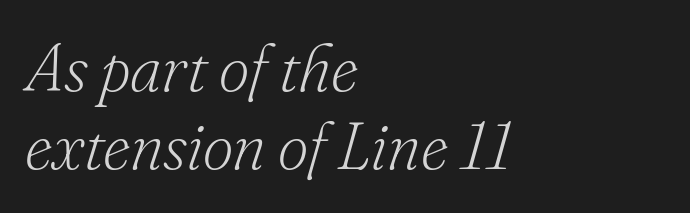
The image shows 67 px light serif type, italic (leaning right); set left-aligned, line spacing 1.17x, normal letter spacing, not underlined; low stroke contrast and a small x-height.
